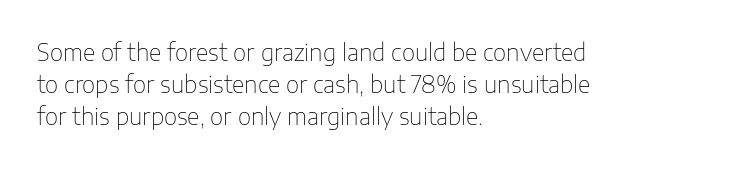
The image shows 23 px text type, upright; set left-aligned, normal line spacing (1.4x), normal letter spacing, not underlined.
